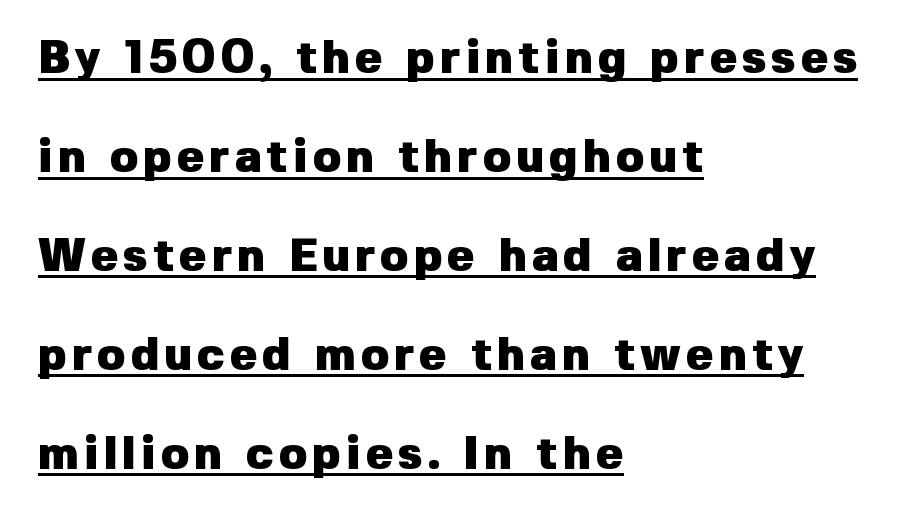
Q: Is the text bold? A: Yes.
Q: Is the text italic (slanted)? A: No, it is upright.
Q: Is the typeface a serif or a sans-serif typeface? A: Sans-serif.
Q: Is the text underlined? A: Yes.
Q: How is the paragraph aligned? A: Left-aligned.
Q: Is the spacing between lines tight, normal or loose? A: Loose.
Q: Width (condensed, normal, or wide)? A: Normal.
Q: Stroke contrast? A: Low.
Q: x-height? A: Medium.
Q: Monospaced? A: No.
